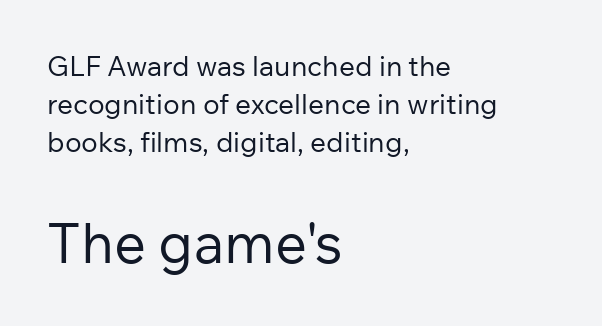
Q: Is the text bold? A: No.
Q: Is the text italic (slanted)? A: No, it is upright.
Q: Is the typeface a serif or a sans-serif typeface? A: Sans-serif.
Q: Is the text underlined? A: No.
Q: How is the paragraph aligned? A: Left-aligned.
Q: Is the spacing between letters normal or unusually wide? A: Normal.
Q: Is the spacing between lines tight, normal or loose? A: Normal.
Q: Which block of text is set in a larger size, the first (top) or the second (bottom)? A: The second (bottom) one.
Q: Width (condensed, normal, or wide)? A: Normal.
Q: Stroke contrast? A: Low.
Q: x-height? A: Medium.
Q: Monospaced? A: No.
